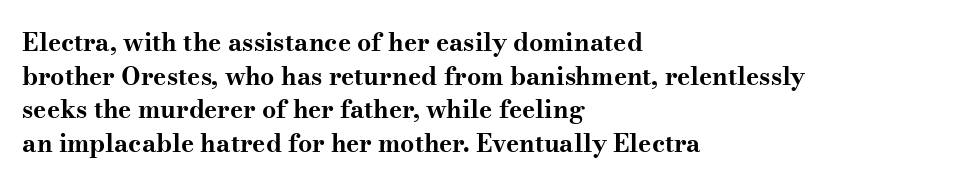
Students, note that the glyphs here touch the page at normal intervals. Chunky letters — that's bold for sure. Descenders are the only things crossing below the line. Notice how the passage keeps a crisp vertical edge on the left only.
